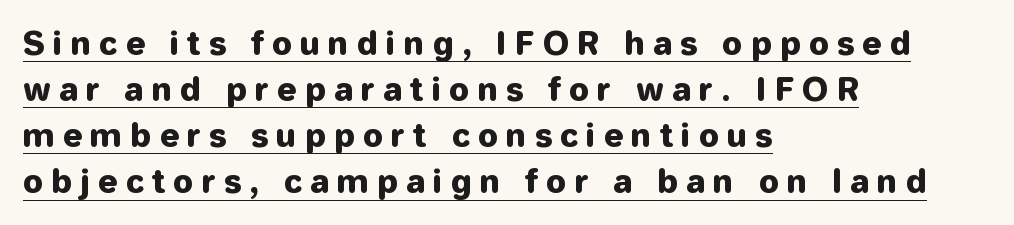
{"serif": "no", "italic": "no", "width": "normal", "stroke_contrast": "low", "x_height": "medium", "monospaced": "no", "underline": "yes", "align": "left", "line_spacing": "normal", "line_spacing_ratio": 1.44, "letter_spacing": "wide", "letter_spacing_em": 0.27, "glyph_px": 32}
